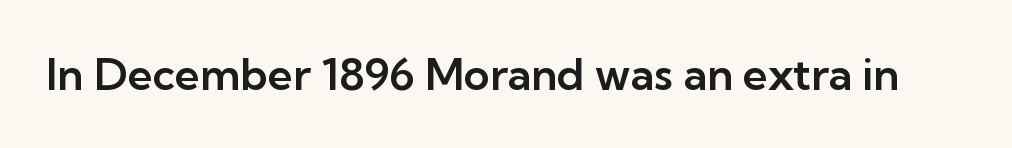
{"serif": "no", "italic": "no", "width": "normal", "stroke_contrast": "low", "x_height": "medium", "monospaced": "no", "underline": "no", "letter_spacing": "normal", "letter_spacing_em": 0.0, "glyph_px": 44}
